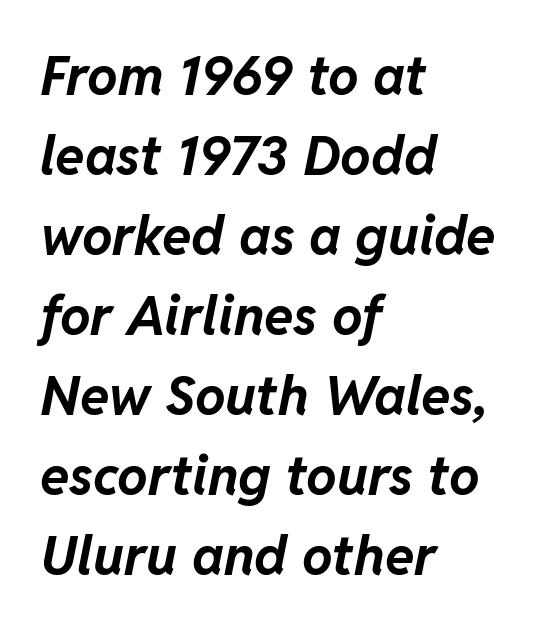
Q: Is the text bold? A: Yes.
Q: Is the text italic (slanted)? A: Yes, it leans right by about 11 degrees.
Q: Is the text underlined? A: No.
Q: How is the paragraph aligned? A: Left-aligned.
Q: Is the spacing between letters normal or unusually wide? A: Normal.
Q: Is the spacing between lines tight, normal or loose? A: Normal.
Q: Width (condensed, normal, or wide)? A: Normal.
Q: Stroke contrast? A: Low.
Q: x-height? A: Medium.
Q: Monospaced? A: No.
